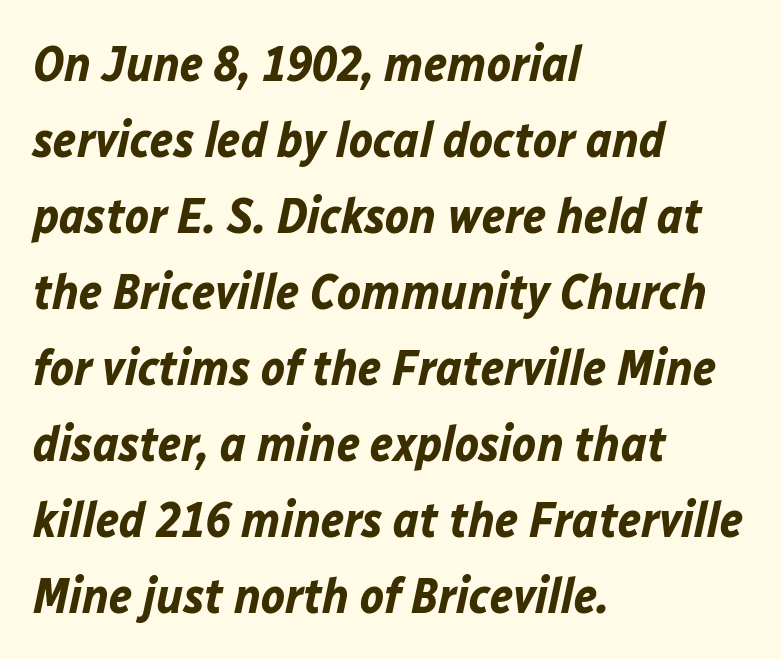
The image shows 50 px bold type, italic (leaning right); set left-aligned, normal line spacing (1.52x), normal letter spacing, not underlined; low stroke contrast and a medium x-height.
